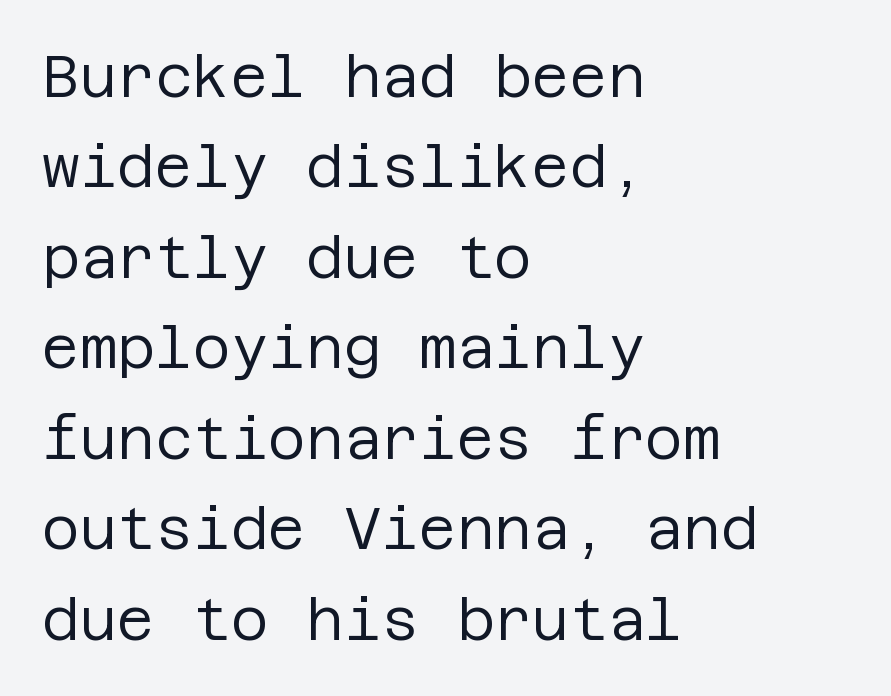
Students, observe: this is what conventionally led text looks like. The letters look calm and open, with moderate or lighter stems. Caption: multi-line text, flush left, ragged right. Unlike italic type, these characters show no tilt at all.
